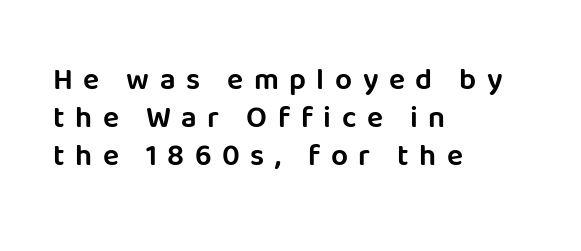
{"serif": "no", "italic": "no", "width": "normal", "stroke_contrast": "low", "x_height": "large", "monospaced": "no", "underline": "no", "align": "left", "line_spacing": "normal", "line_spacing_ratio": 1.27, "letter_spacing": "wide", "letter_spacing_em": 0.35, "glyph_px": 30}
